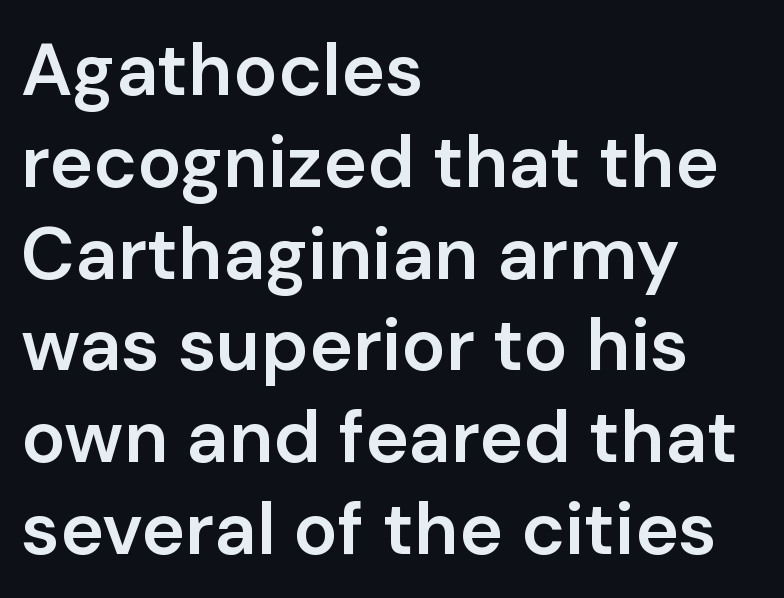
{"serif": "no", "italic": "no", "bold": "semi", "weight": "semibold", "width": "normal", "stroke_contrast": "low", "x_height": "medium", "monospaced": "no", "underline": "no", "align": "left", "line_spacing_ratio": 1.24, "letter_spacing": "normal", "letter_spacing_em": 0.0, "glyph_px": 74}
